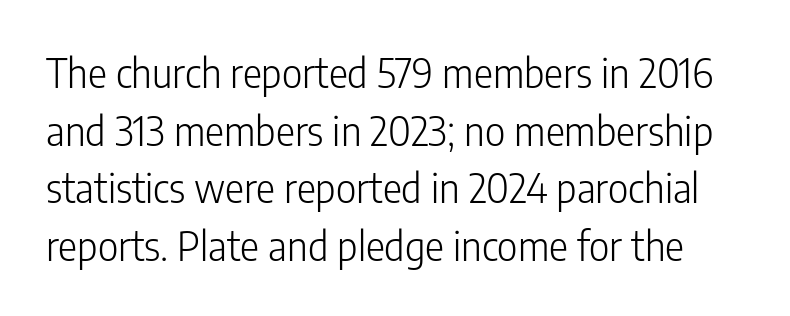
{"serif": "no", "italic": "no", "bold": "no", "weight": "light", "width": "condensed", "stroke_contrast": "low", "x_height": "medium", "monospaced": "no", "underline": "no", "line_spacing": "normal", "line_spacing_ratio": 1.44, "letter_spacing": "normal", "letter_spacing_em": 0.0, "glyph_px": 40}
